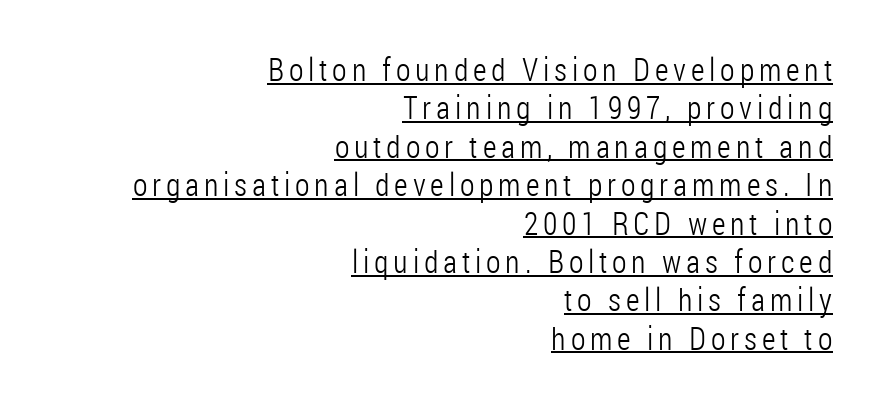
The image shows 32 px light, condensed sans-serif type, upright; set right-aligned, line spacing 1.2x, underlined; low stroke contrast and a medium x-height.
